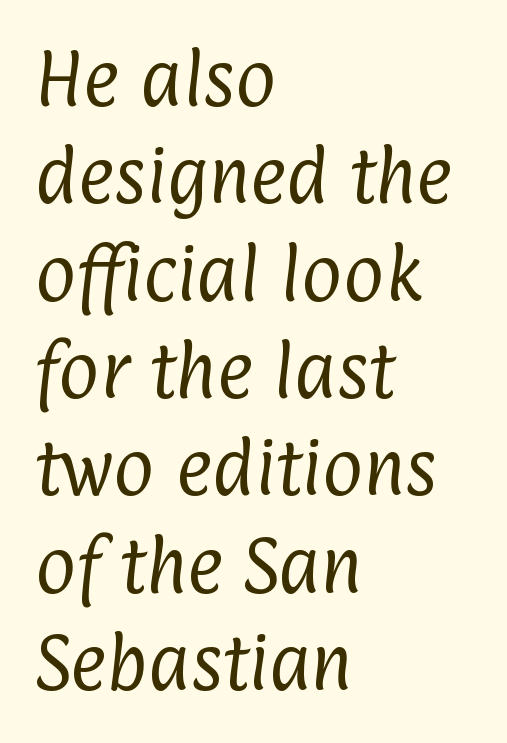
Just letters on the line, the space beneath them empty. Left-aligned paragraph, ragged on the right. Varying glyph widths throughout — classic text-font behaviour. Unbolded letterforms with no extra heft. Tracking value appears to be zero — textbook default spacing. The vertical gap from one line to the next is medium.
